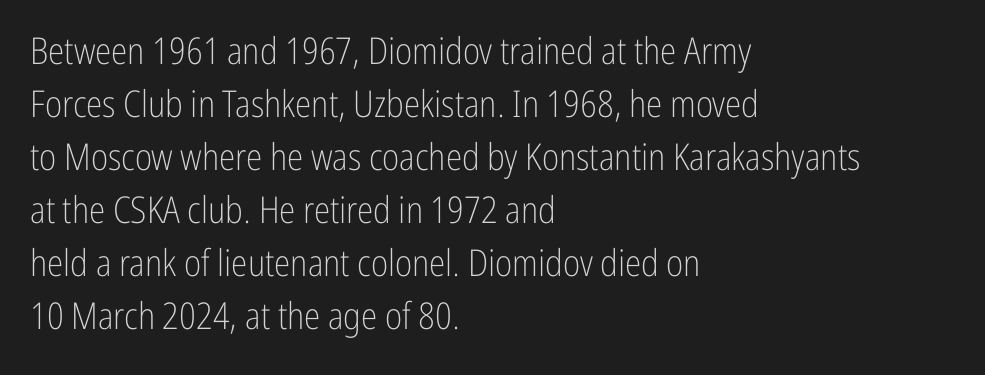
{"serif": "no", "italic": "no", "bold": "no", "weight": "light", "width": "condensed", "stroke_contrast": "low", "x_height": "medium", "monospaced": "no", "underline": "no", "align": "left", "line_spacing": "normal", "line_spacing_ratio": 1.43, "letter_spacing": "normal", "letter_spacing_em": 0.0, "glyph_px": 37}
